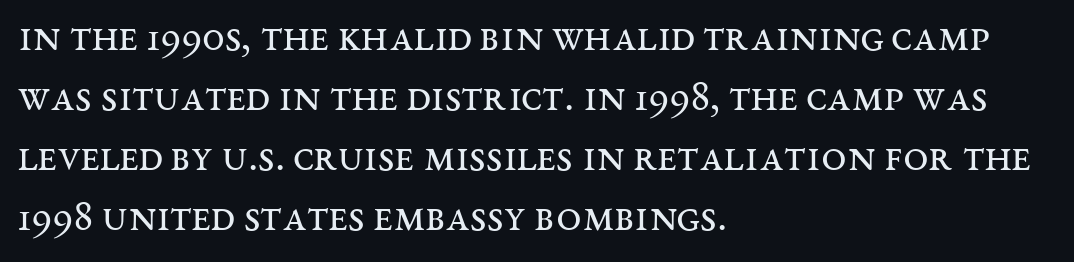
The image shows 45 px regular-weight, wide serif type, upright; set left-aligned, normal line spacing (1.33x), normal letter spacing, not underlined; medium stroke contrast and a large x-height.
